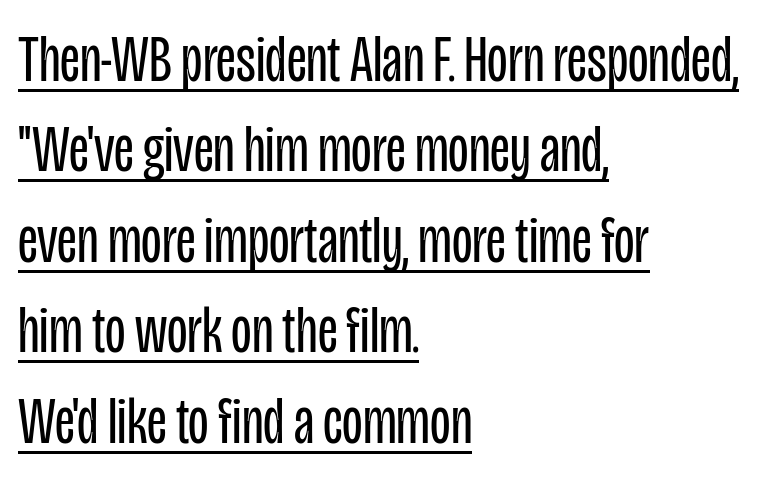
Q: Is the text bold? A: No.
Q: Is the text italic (slanted)? A: No, it is upright.
Q: Is the typeface a serif or a sans-serif typeface? A: Sans-serif.
Q: Is the text underlined? A: Yes.
Q: How is the paragraph aligned? A: Left-aligned.
Q: Is the spacing between letters normal or unusually wide? A: Normal.
Q: Is the spacing between lines tight, normal or loose? A: Normal.
Q: Width (condensed, normal, or wide)? A: Condensed.
Q: Stroke contrast? A: Low.
Q: x-height? A: Large.
Q: Monospaced? A: No.
